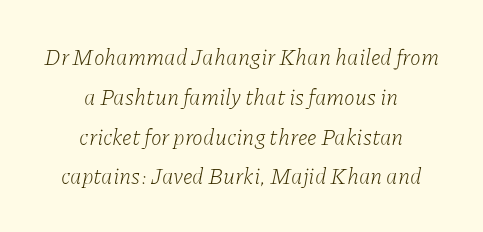
Students, note that the glyphs here touch the page at normal intervals. Reading down the block, each line starts at a different indent, mirrored at its end. Notice how the stems are inclined rather than vertical — that's the hallmark of italics. Compared with a typical body face, this is equally light or lighter still. This rendering features lettering with no underline.
